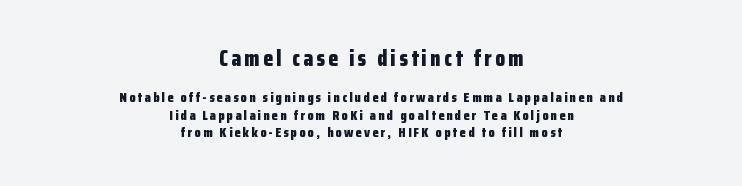
{"italic": "no", "bold": "yes", "underline": "no", "align": "center", "line_spacing": "normal", "line_spacing_ratio": 1.25, "larger_block": "first", "size_ratio": 1.57, "glyph_px": 22}
